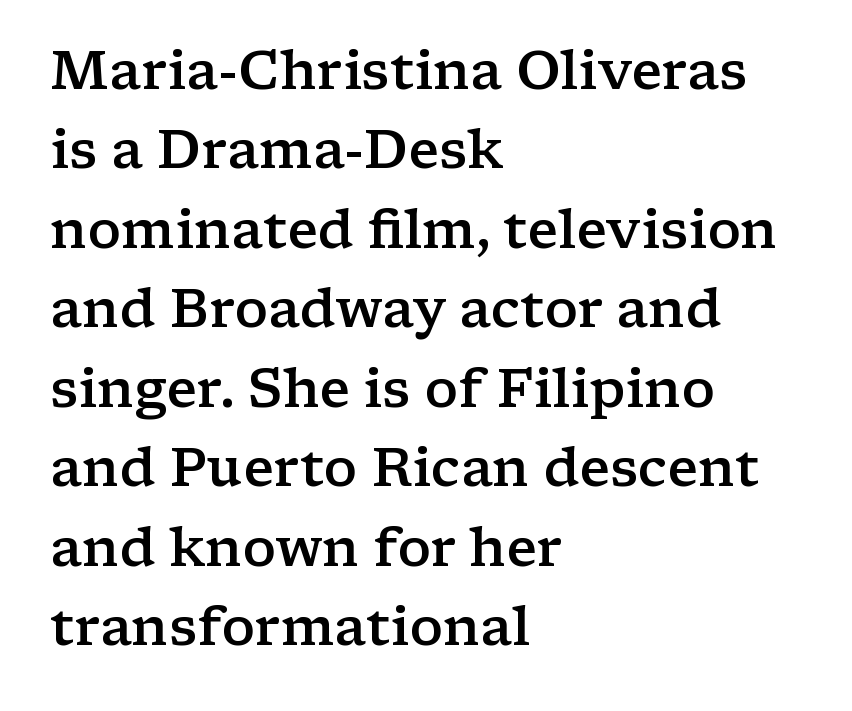
Default kerning and tracking; the words read as compact shapes. The glyphs are unaccompanied by any horizontal stroke below them. A semibold gives these letters moderate extra thickness, short of bold. Do the letters lean? They stand straight. Baseline-to-baseline distance is the conventional proportion of letter height. The passage shown is typed in a proportional face where columns would drift.
